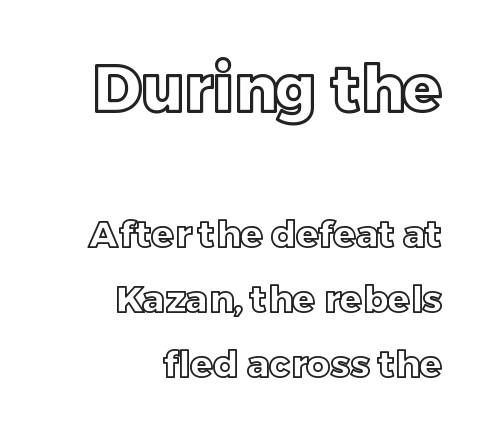
Q: Is the text italic (slanted)? A: No, it is upright.
Q: Is the text underlined? A: No.
Q: How is the paragraph aligned? A: Right-aligned.
Q: Is the spacing between letters normal or unusually wide? A: Normal.
Q: Which block of text is set in a larger size, the first (top) or the second (bottom)? A: The first (top) one.
Q: Width (condensed, normal, or wide)? A: Normal.
Q: x-height? A: Large.
Q: Monospaced? A: No.
